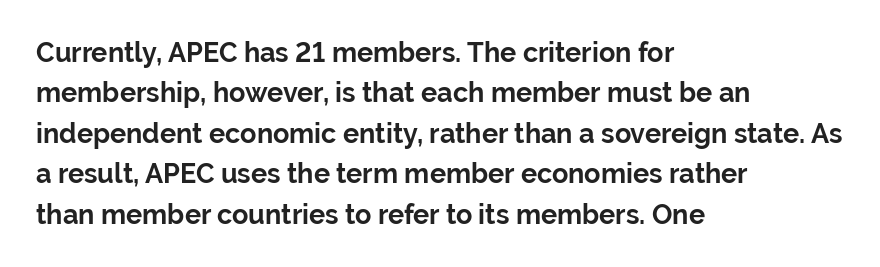
The image shows 27 px bold type, upright; set left-aligned, normal line spacing (1.5x), normal letter spacing, not underlined.
